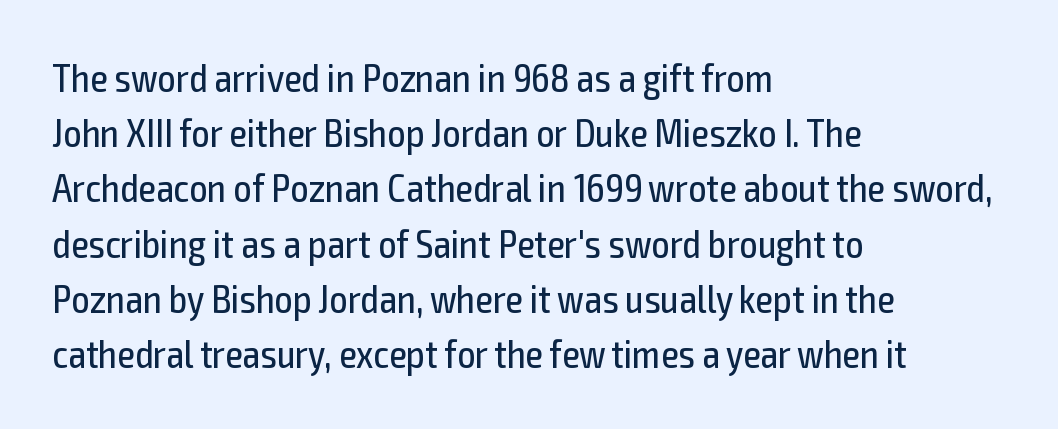
Left-aligned paragraph, ragged on the right. Letter spacing: default. Designer's note — italics off, roman on. Letters rest on an invisible, unmarked baseline. The letters advance in unequal steps, a hallmark of proportional type. Nothing heavy about these letters — not bold at all.
